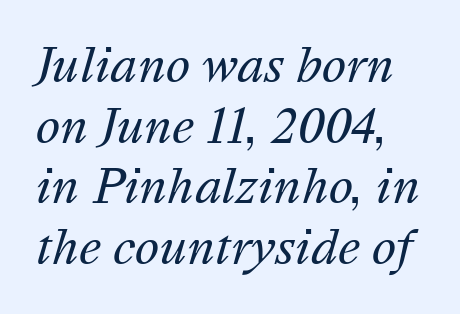
Q: Is the text bold? A: No.
Q: Is the text italic (slanted)? A: Yes, it leans right by about 16 degrees.
Q: Is the text underlined? A: No.
Q: Is the spacing between letters normal or unusually wide? A: Normal.
Q: Is the spacing between lines tight, normal or loose? A: Normal.
Q: Width (condensed, normal, or wide)? A: Normal.
Q: Stroke contrast? A: Medium.
Q: x-height? A: Medium.
Q: Monospaced? A: No.
